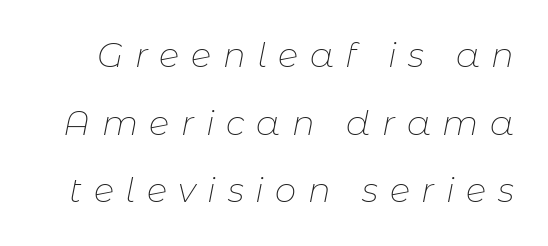
Whoever set this chose breathing room over compactness in the vertical rhythm. Do the characters align in a grid? No, the font is proportional. Observe the wide spacing: letters keep a clear distance from each other. Heft: none added — not bold. Honestly, there is no underline to notice here at all. Emphasis-style slanted type is in use.
